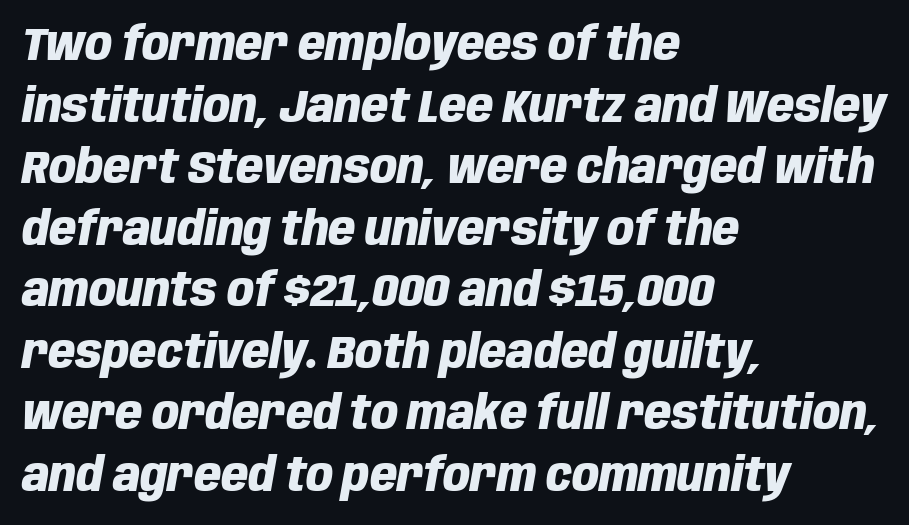
Q: Is the text bold? A: Yes.
Q: Is the text italic (slanted)? A: Yes, it leans right by about 10 degrees.
Q: Is the text underlined? A: No.
Q: How is the paragraph aligned? A: Left-aligned.
Q: Is the spacing between letters normal or unusually wide? A: Normal.
Q: Is the spacing between lines tight, normal or loose? A: Normal.
Q: Width (condensed, normal, or wide)? A: Condensed.
Q: Stroke contrast? A: Low.
Q: x-height? A: Large.
Q: Monospaced? A: No.
